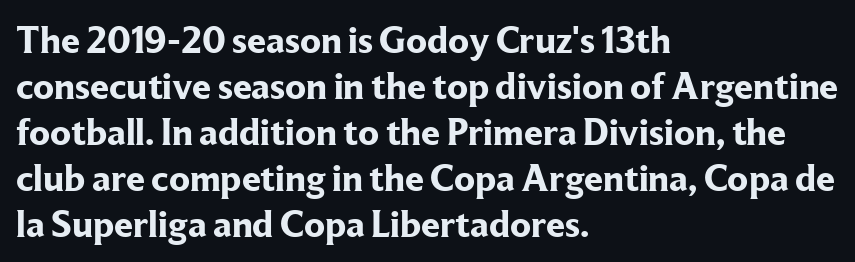
The typesetting leans heavy: a genuine bold. You could call the tracking neutral — neither tight nor loose. Unlike a clean sans, this face finishes its strokes with serifs. Ascenders rise straight up at ninety degrees. A typesetter would call this proportional, since set widths differ per character.
